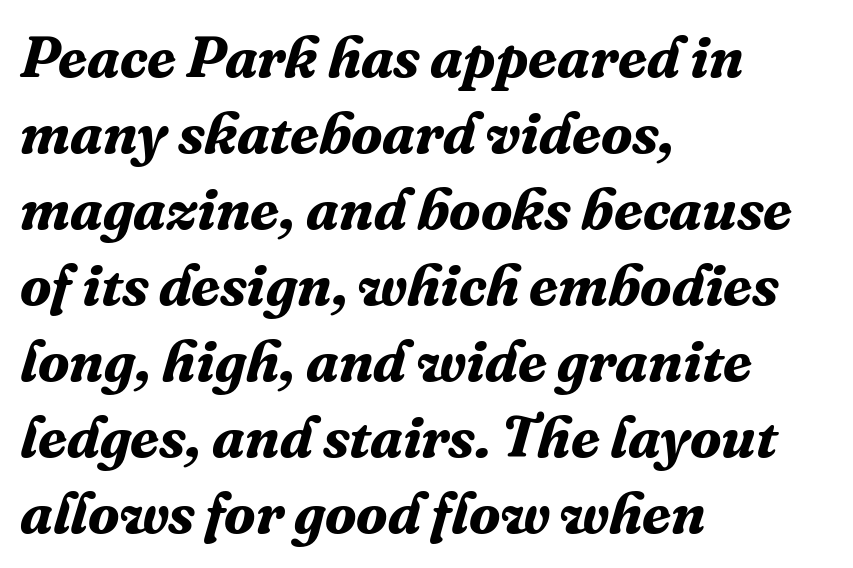
{"serif": "yes", "italic": "yes", "lean": "right", "slant_degrees": 16, "bold": "yes", "weight": "bold", "width": "normal", "stroke_contrast": "medium", "x_height": "medium", "monospaced": "no", "underline": "no", "align": "left", "line_spacing": "normal", "line_spacing_ratio": 1.31, "letter_spacing": "normal", "letter_spacing_em": 0.0, "glyph_px": 58}
